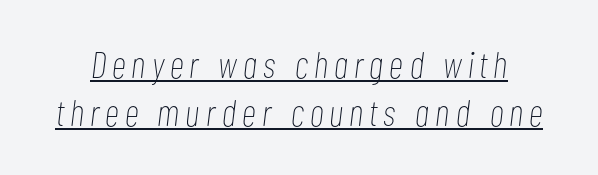
The image shows 37 px thin, condensed type, italic (leaning right); set normal line spacing (1.29x), underlined; low stroke contrast and a medium x-height.
